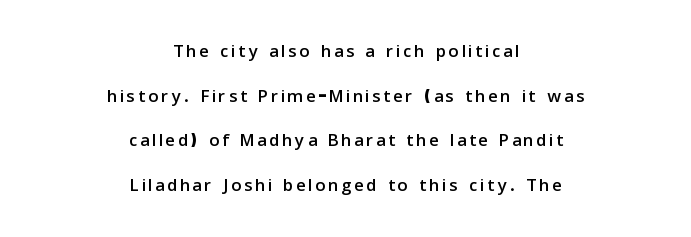
This sample is center-justified, so both line endings float freely. Upright lettering throughout. Beneath every word, the page is bare.
